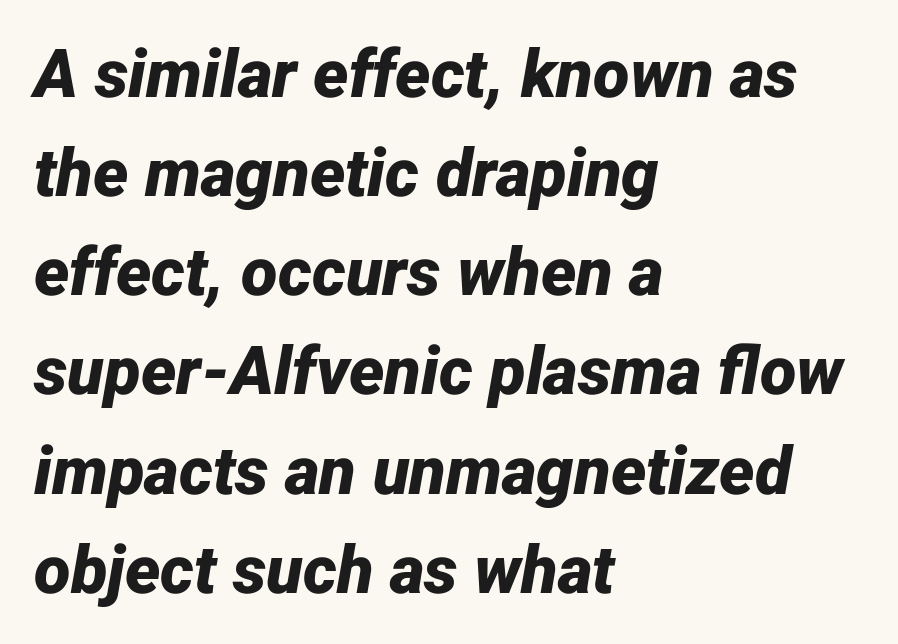
In terms of posture, this sample is oblique. Weight: bold. Descenders are the only things crossing below the line. A normal amount of white space separates one row of letters from the next. Think of a printed novel: that variable character pitch is what you see here. These lines stack with their left ends in a neat column.
